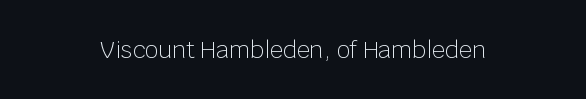
A roman cut, with each character standing at attention. Heft: none added — not bold. Notice how the passage keeps no hard edge, just a central spine. The rendering keeps characters at their native spacing. Nobody drew a line under any word here.
